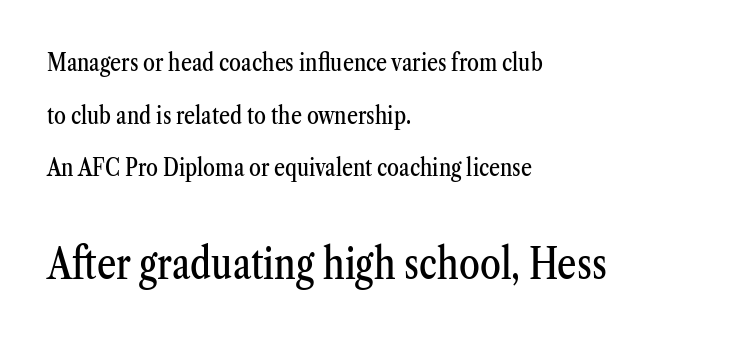
The image shows 42 px condensed serif type, upright; set left-aligned, loose line spacing (2.19x), normal letter spacing, not underlined; the second (bottom) block is 1.75x larger; medium stroke contrast and a medium x-height.
